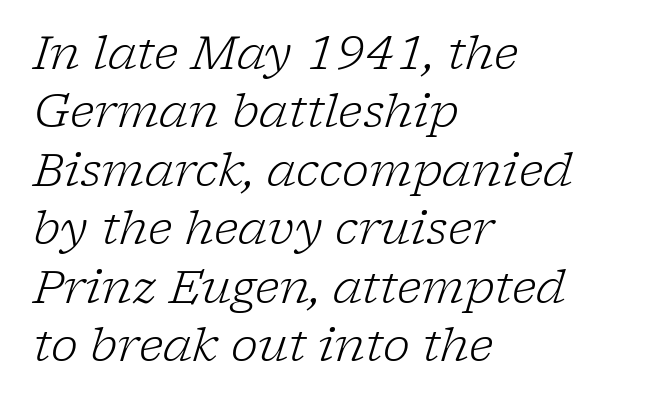
{"serif": "yes", "italic": "yes", "lean": "right", "slant_degrees": 17, "bold": "no", "weight": "light", "width": "normal", "stroke_contrast": "low", "x_height": "medium", "monospaced": "no", "underline": "no", "align": "left", "line_spacing": "normal", "line_spacing_ratio": 1.27, "letter_spacing": "normal", "letter_spacing_em": 0.0, "glyph_px": 46}
